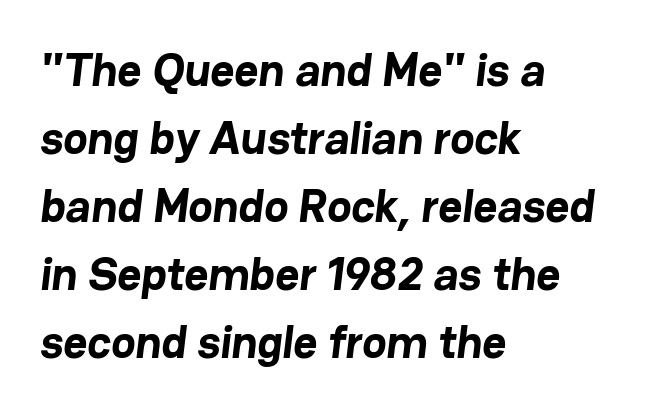
The image shows 46 px bold sans-serif type; set left-aligned, normal line spacing (1.48x), normal letter spacing, not underlined; low stroke contrast and a medium x-height.
